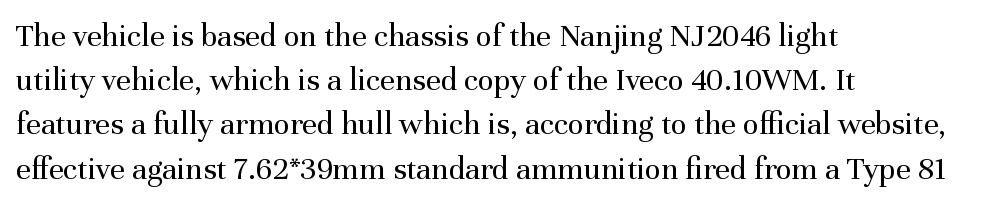
{"serif": "yes", "italic": "no", "bold": "no", "weight": "regular", "width": "normal", "stroke_contrast": "medium", "x_height": "medium", "monospaced": "no", "underline": "no", "align": "left", "line_spacing": "normal", "line_spacing_ratio": 1.34, "letter_spacing": "normal", "letter_spacing_em": 0.0, "glyph_px": 33}
